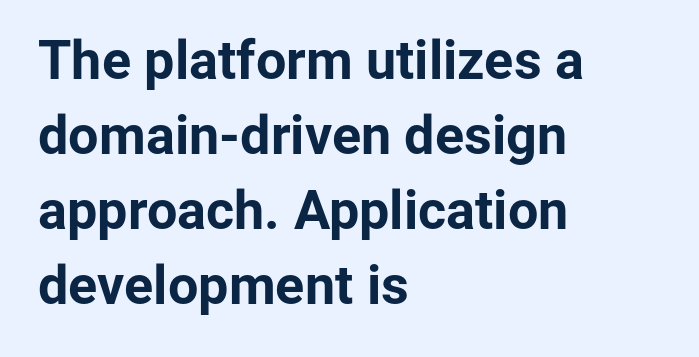
Alignment: flush left. The lettering stays uniformly vertical, giving the passage a roman look. There is no visible air inserted between adjacent glyphs. This sample has the flowing, uneven cadence of proportional lettering. Compared with an ordinary text face, these strokes are far heavier — a full bold.
